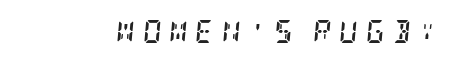
{"italic": "yes", "lean": "right", "slant_degrees": 5, "bold": "yes", "underline": "no", "letter_spacing": "wide", "letter_spacing_em": 0.33, "glyph_px": 23}
